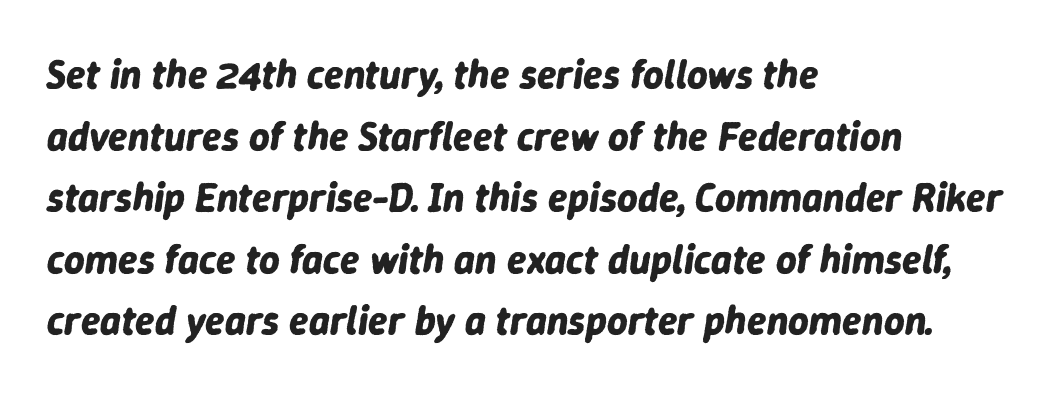
Q: Is the text bold? A: Yes.
Q: Is the text italic (slanted)? A: Yes, it leans right by about 9 degrees.
Q: Is the text underlined? A: No.
Q: How is the paragraph aligned? A: Left-aligned.
Q: Is the spacing between letters normal or unusually wide? A: Normal.
Q: Is the spacing between lines tight, normal or loose? A: Normal.
Q: Width (condensed, normal, or wide)? A: Normal.
Q: Stroke contrast? A: Low.
Q: x-height? A: Medium.
Q: Monospaced? A: No.
